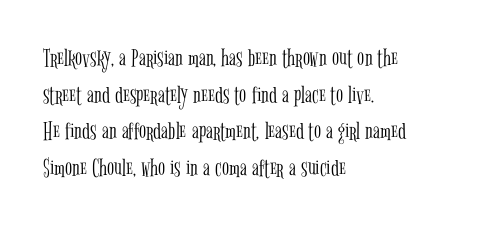
{"italic": "no", "bold": "no", "underline": "no", "align": "left", "line_spacing": "normal", "line_spacing_ratio": 1.41, "letter_spacing": "normal", "letter_spacing_em": 0.0, "glyph_px": 26}
